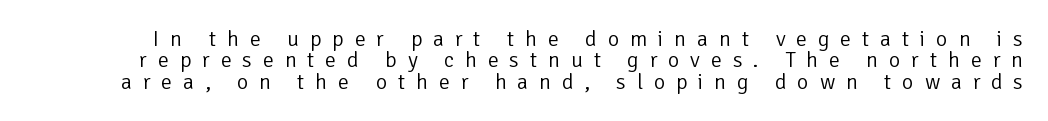
The image shows 22 px text type, upright; set tight line spacing (0.97x), unusually wide letter spacing (+0.49 em), not underlined.
